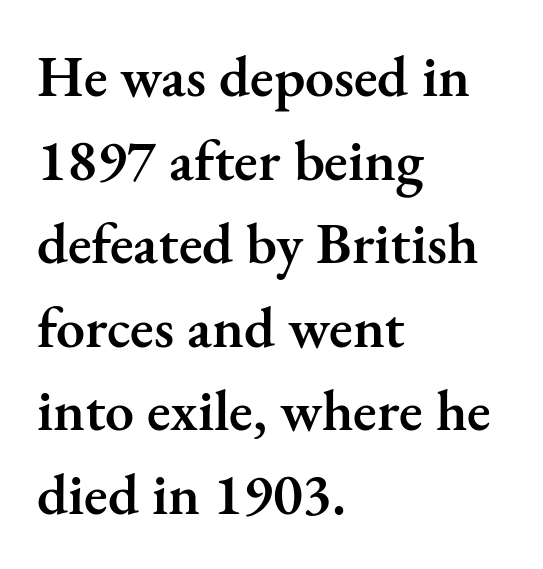
Is there any slant? The stems are plumb. Underlining? Definitely not there. The setting favours the left margin, as ordinary paragraphs usually do. Caption: semibold face, moderately heavy strokes.
